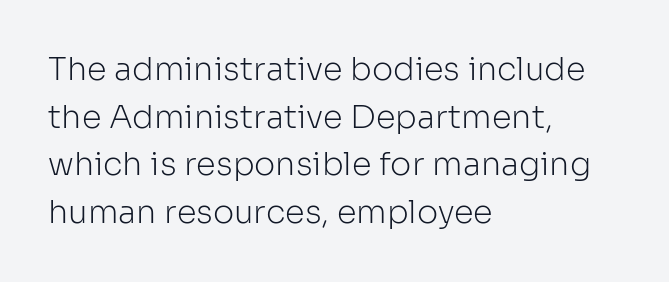
A typesetter would mark this as roman, not italic. One-word summary of the alignment: left. Default kerning and tracking; the words read as compact shapes. Each new line begins a customary step beneath the previous one. Typographically, this falls in the sans-serif category. Here the designer chose a conventional face with non-uniform glyph widths.
